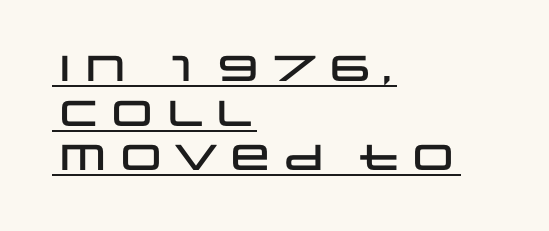
A typesetter would call this proportional, since set widths differ per character. These lines keep a tight, regular rhythm from letter to letter. In designer terms, the underline attribute is active on this setting. The compositor pushed each line to the left boundary.
